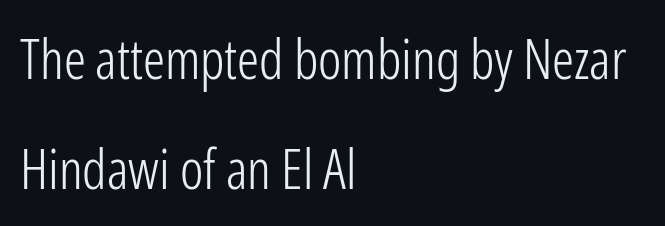
Q: Is the text bold? A: No.
Q: Is the text italic (slanted)? A: No, it is upright.
Q: Is the typeface a serif or a sans-serif typeface? A: Sans-serif.
Q: Is the text underlined? A: No.
Q: How is the paragraph aligned? A: Left-aligned.
Q: Is the spacing between letters normal or unusually wide? A: Normal.
Q: Is the spacing between lines tight, normal or loose? A: Loose.
Q: Width (condensed, normal, or wide)? A: Condensed.
Q: Stroke contrast? A: Low.
Q: x-height? A: Medium.
Q: Monospaced? A: No.
